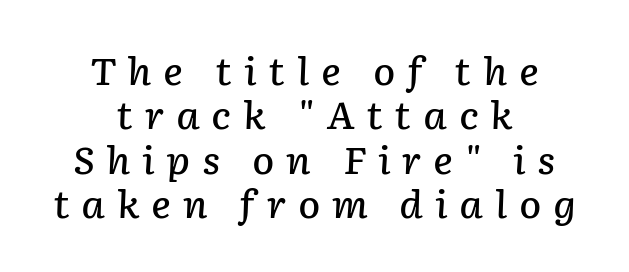
{"italic": "yes", "lean": "right", "slant_degrees": 2, "bold": "semi", "weight": "semibold", "width": "normal", "stroke_contrast": "low", "x_height": "medium", "monospaced": "no", "underline": "no", "align": "center", "line_spacing_ratio": 1.2, "letter_spacing": "wide", "letter_spacing_em": 0.31, "glyph_px": 37}
